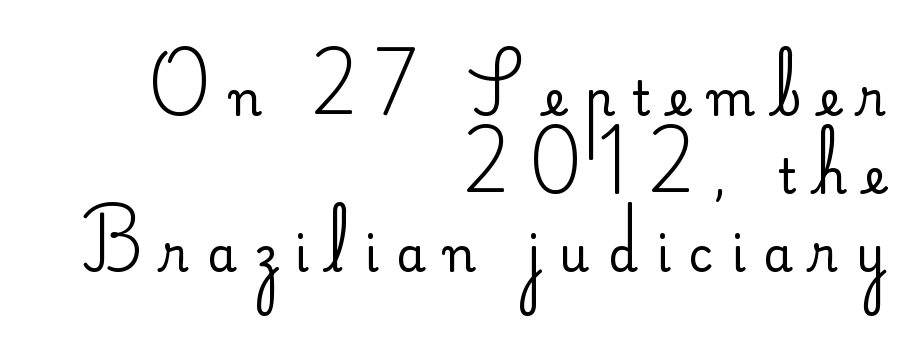
Quick note: interline space is typical. The typesetter chose a ragged-left arrangement here. Check where the strokes stop: nothing finishes them off — pure sans. Students, note that the glyphs here are deliberately spaced far apart. Is there any slant? The stems are plumb.
